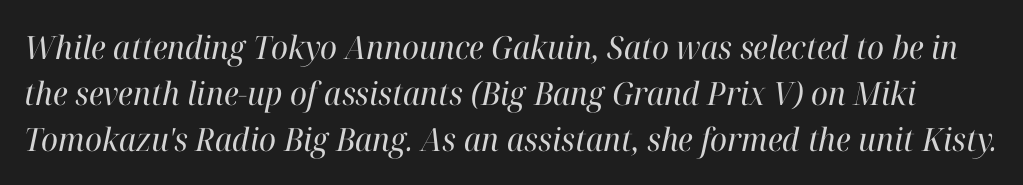
Q: Is the text bold? A: No.
Q: Is the text italic (slanted)? A: Yes, it leans right by about 12 degrees.
Q: Is the typeface a serif or a sans-serif typeface? A: Serif.
Q: Is the text underlined? A: No.
Q: Is the spacing between letters normal or unusually wide? A: Normal.
Q: Is the spacing between lines tight, normal or loose? A: Normal.
Q: Width (condensed, normal, or wide)? A: Normal.
Q: Stroke contrast? A: High.
Q: x-height? A: Medium.
Q: Monospaced? A: No.
